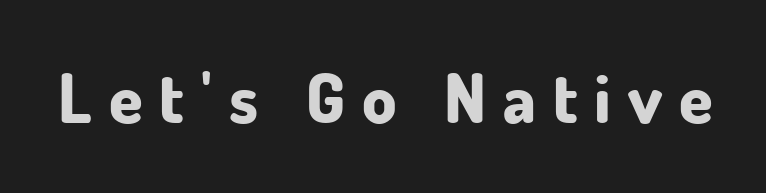
{"serif": "no", "italic": "no", "bold": "yes", "weight": "bold", "width": "normal", "stroke_contrast": "low", "x_height": "small", "monospaced": "no", "underline": "no", "letter_spacing": "wide", "letter_spacing_em": 0.25, "glyph_px": 68}
